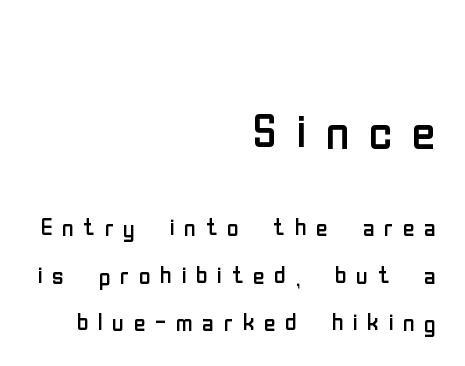
Q: Is the text bold? A: No.
Q: Is the text italic (slanted)? A: No, it is upright.
Q: Is the typeface a serif or a sans-serif typeface? A: Sans-serif.
Q: Is the text underlined? A: No.
Q: How is the paragraph aligned? A: Right-aligned.
Q: Is the spacing between letters normal or unusually wide? A: Unusually wide.
Q: Is the spacing between lines tight, normal or loose? A: Normal.
Q: Which block of text is set in a larger size, the first (top) or the second (bottom)? A: The first (top) one.
Q: Width (condensed, normal, or wide)? A: Condensed.
Q: Stroke contrast? A: Low.
Q: x-height? A: Medium.
Q: Monospaced? A: No.
